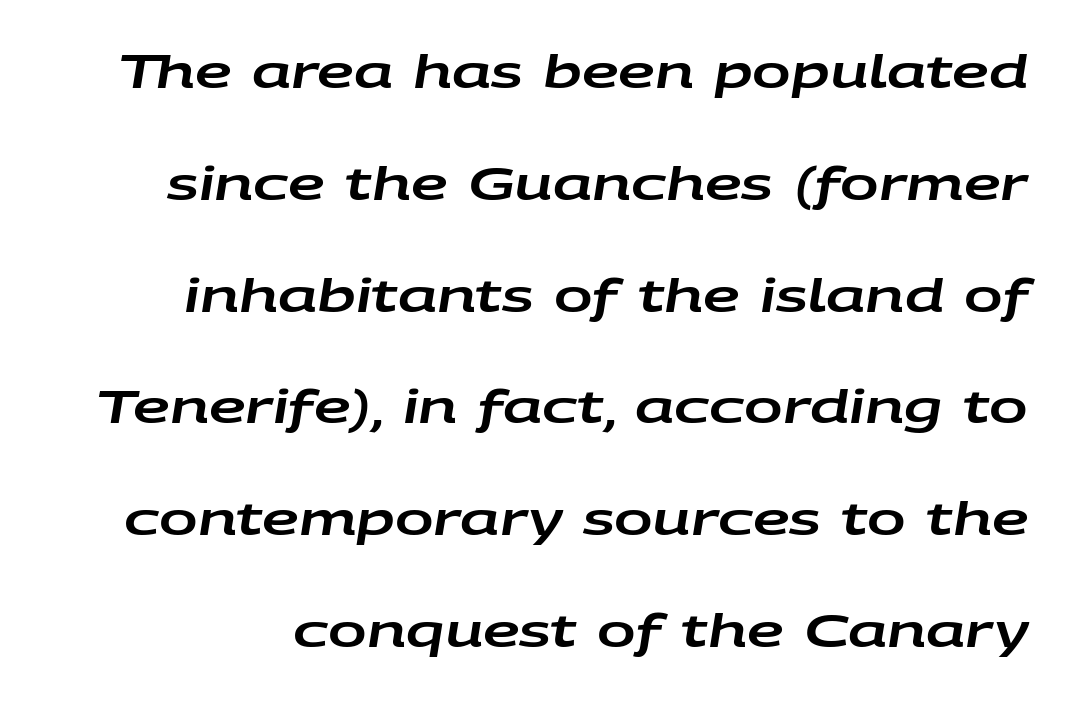
{"italic": "yes", "lean": "right", "slant_degrees": 9, "width": "wide", "stroke_contrast": "low", "x_height": "large", "monospaced": "no", "underline": "no", "line_spacing": "loose", "line_spacing_ratio": 2.43, "letter_spacing": "normal", "letter_spacing_em": 0.0, "glyph_px": 46}
